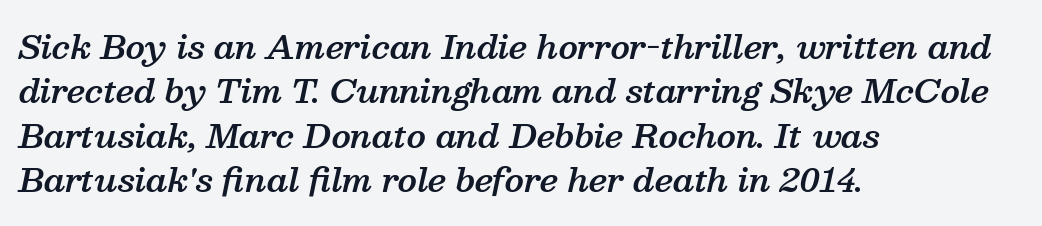
The image shows 32 px semibold serif type, italic (leaning right); set left-aligned, normal line spacing (1.39x), normal letter spacing, not underlined; medium stroke contrast and a medium x-height.
